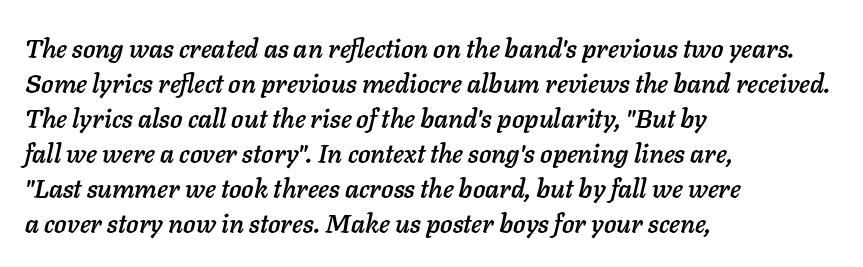
{"italic": "yes", "lean": "right", "slant_degrees": 11, "underline": "no", "align": "left", "line_spacing": "normal", "line_spacing_ratio": 1.35, "letter_spacing": "normal", "letter_spacing_em": 0.0, "glyph_px": 26}
